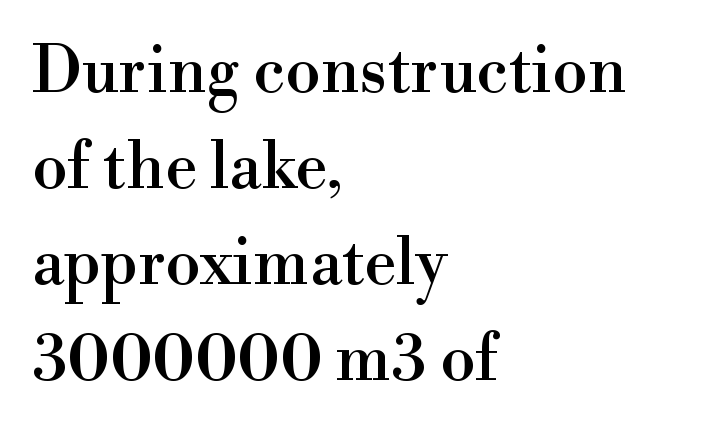
The image shows 64 px serif type, upright; set left-aligned, normal line spacing (1.5x), normal letter spacing, not underlined; a small x-height.
